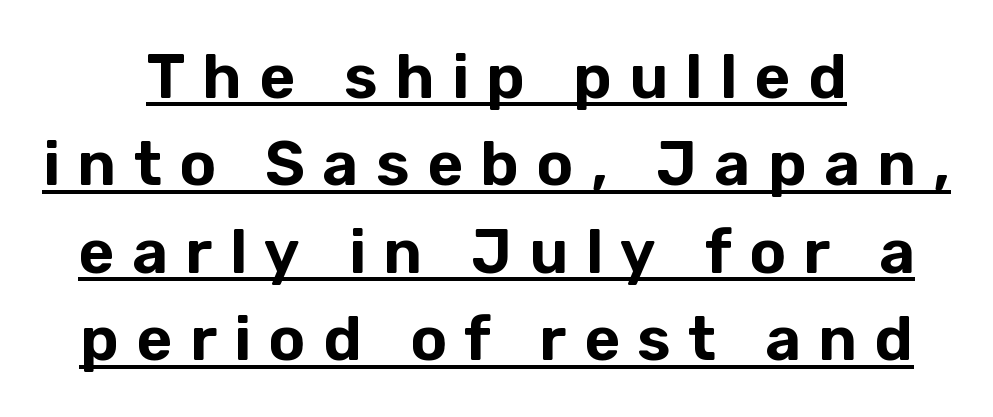
Quick note: interline space is typical. Think of a printed novel: that variable character pitch is what you see here. Emphasis is given by a line drawn under the lettering. The lettering holds an erect, upright posture throughout.
